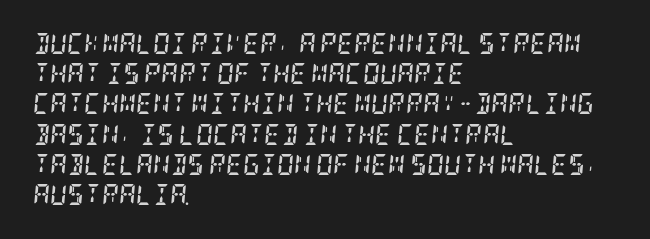
{"italic": "yes", "lean": "right", "slant_degrees": 5, "bold": "yes", "underline": "no", "align": "left", "line_spacing": "normal", "line_spacing_ratio": 1.44, "letter_spacing": "normal", "letter_spacing_em": 0.0, "glyph_px": 21}
